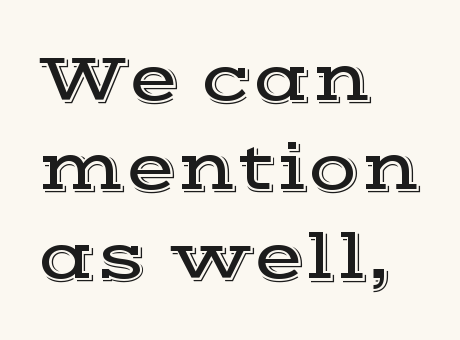
The image shows 67 px wide serif type, upright; set left-aligned, normal line spacing (1.33x), normal letter spacing, not underlined; a medium x-height.
